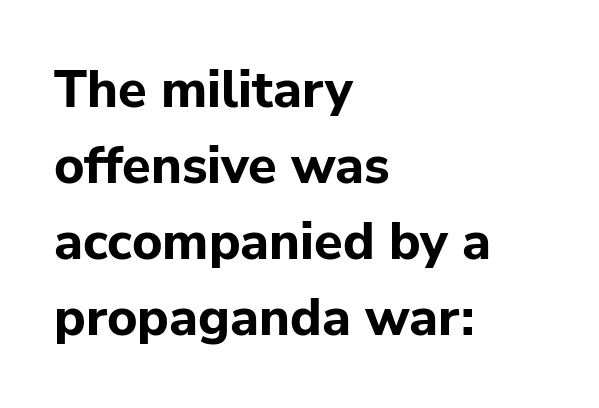
The image shows 52 px bold sans-serif type, upright; set left-aligned, normal line spacing (1.46x), normal letter spacing, not underlined; low stroke contrast and a medium x-height.
